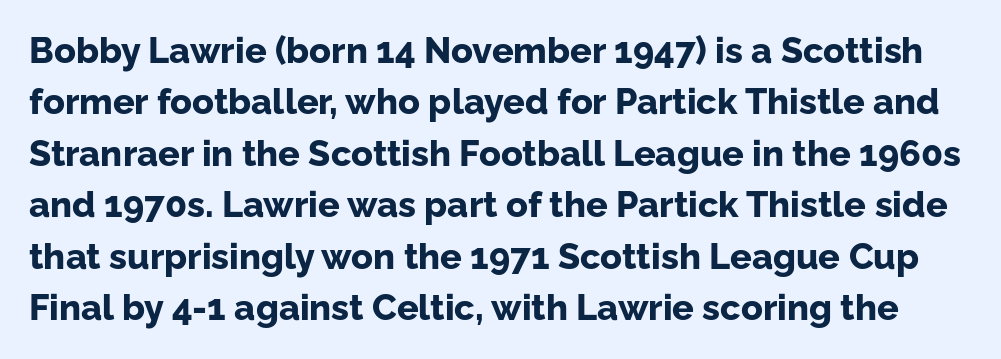
Is the type bold? Yes — the strokes are clearly thick and heavy. I'd call this a sans setting — the letters go barefoot. Normally led — the rows are evenly, conventionally spaced. This rendering features lettering with no underline. There is no visible air inserted between adjacent glyphs.
